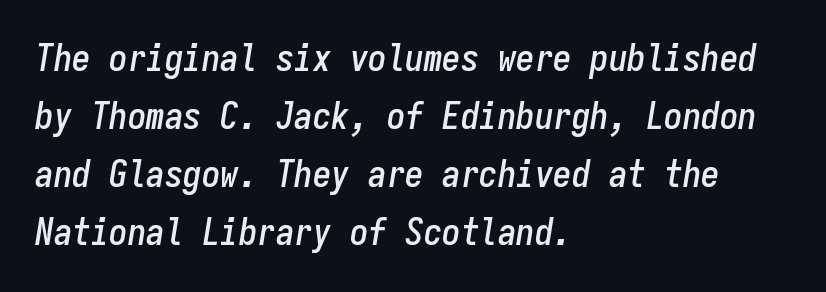
Underline: absent. This rendering uses left alignment, leaving the right contour irregular. You could count columns in this text — the font is strictly monospaced. The face used here has a pronounced slope to its letters. You could call the tracking neutral — neither tight nor loose.
